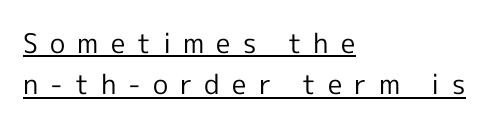
These glyphs show unthickened strokes, regular width or finer. Each line of the rendering has a horizontal stroke beneath the glyphs. Students, observe: this is what conventionally led text looks like. Every stem runs plumb, perpendicular to the baseline. The passage is arranged the way most books set body copy — flush left. You could only call the tracking loose — the letters float apart.
